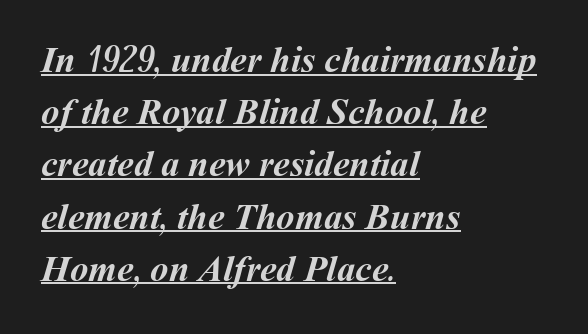
The image shows 37 px semibold type; set left-aligned, normal line spacing (1.41x), normal letter spacing, underlined; medium stroke contrast and a medium x-height.
